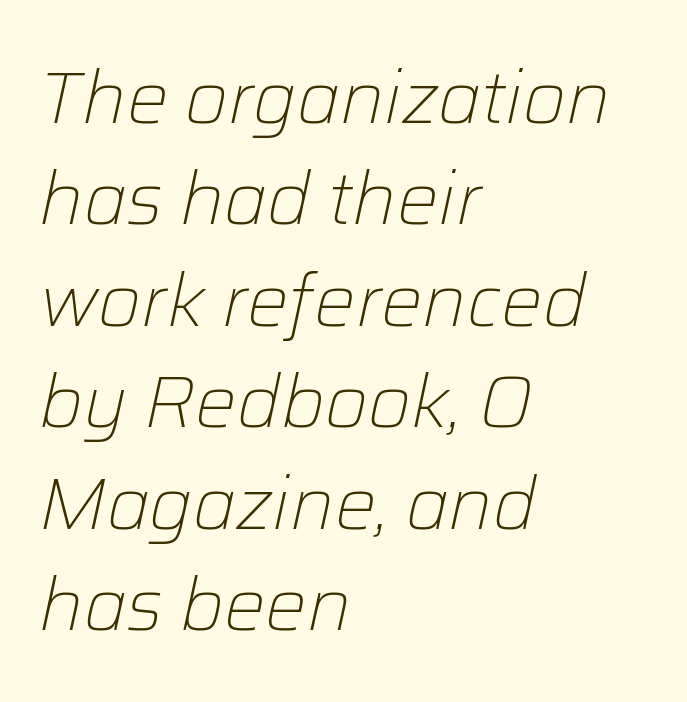
The image shows 74 px light type, italic (leaning right); set left-aligned, normal line spacing (1.37x), normal letter spacing, not underlined; low stroke contrast and a medium x-height.
